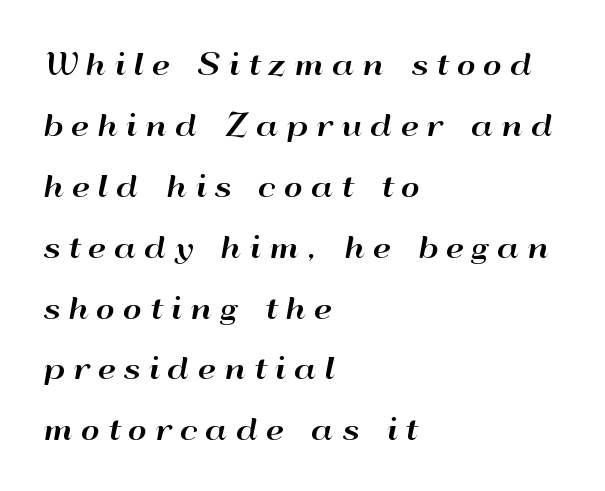
Q: Is the text italic (slanted)? A: Yes.
Q: Is the typeface a serif or a sans-serif typeface? A: Sans-serif.
Q: Is the text underlined? A: No.
Q: How is the paragraph aligned? A: Left-aligned.
Q: Is the spacing between letters normal or unusually wide? A: Unusually wide.
Q: Is the spacing between lines tight, normal or loose? A: Loose.
Q: Width (condensed, normal, or wide)? A: Wide.
Q: Stroke contrast? A: High.
Q: x-height? A: Small.
Q: Monospaced? A: No.
